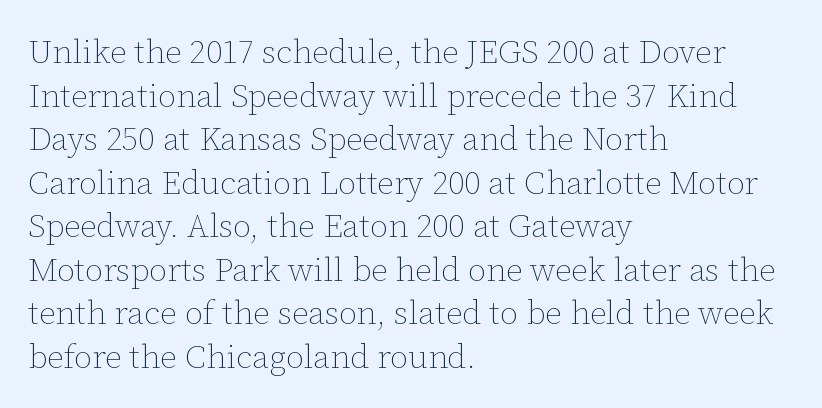
Q: Is the text bold? A: No.
Q: Is the text italic (slanted)? A: No, it is upright.
Q: Is the text underlined? A: No.
Q: How is the paragraph aligned? A: Left-aligned.
Q: Is the spacing between letters normal or unusually wide? A: Normal.
Q: Is the spacing between lines tight, normal or loose? A: Normal.
Q: Width (condensed, normal, or wide)? A: Normal.
Q: Stroke contrast? A: Low.
Q: x-height? A: Medium.
Q: Monospaced? A: No.
